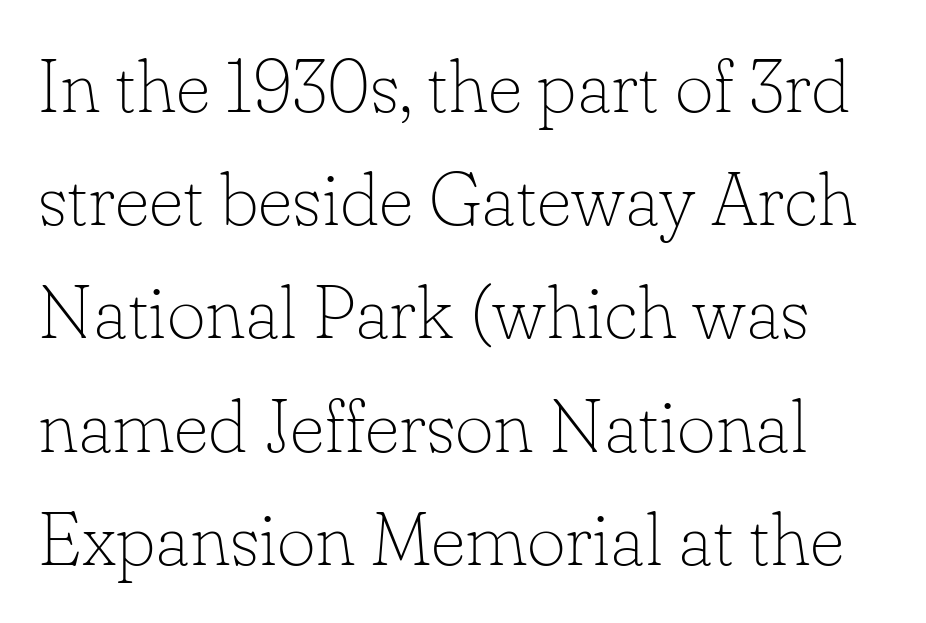
Q: Is the text bold? A: No.
Q: Is the text italic (slanted)? A: No, it is upright.
Q: Is the typeface a serif or a sans-serif typeface? A: Serif.
Q: Is the text underlined? A: No.
Q: Is the spacing between letters normal or unusually wide? A: Normal.
Q: Is the spacing between lines tight, normal or loose? A: Normal.
Q: Width (condensed, normal, or wide)? A: Normal.
Q: Stroke contrast? A: Low.
Q: x-height? A: Small.
Q: Monospaced? A: No.
